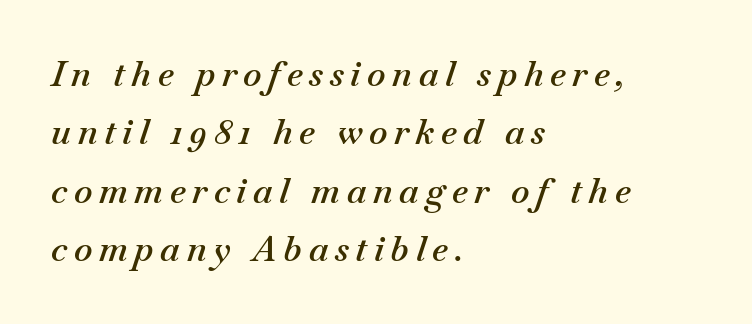
The image shows 35 px semibold type, italic (leaning right); set left-aligned, normal line spacing (1.67x), not underlined; medium stroke contrast and a small x-height.
